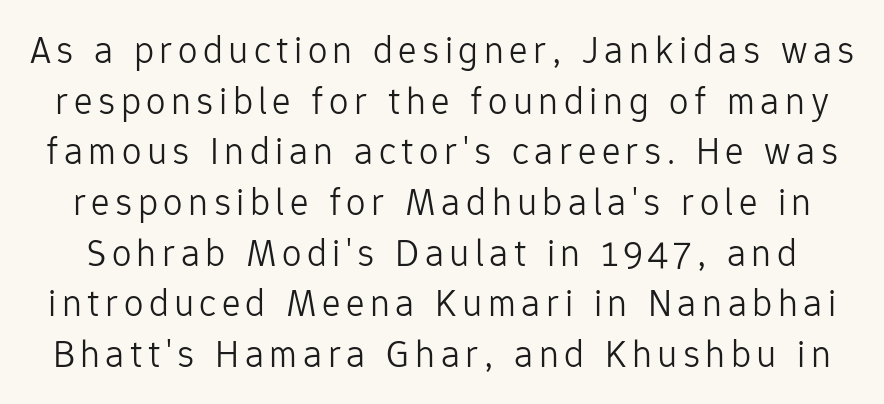
Heft: none added — not bold. This sample has the flowing, uneven cadence of proportional lettering. Does the type have serifs? No, each stem ends abruptly. No italicization has been applied; the sample stays upright. The foot of each line stays bare and open.
